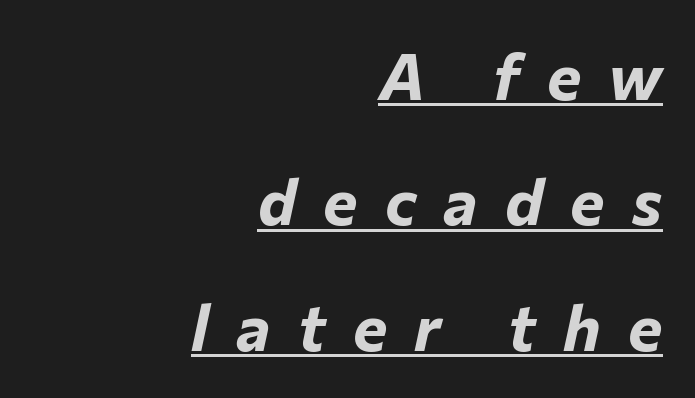
{"italic": "yes", "lean": "right", "slant_degrees": 12, "bold": "yes", "weight": "bold", "width": "normal", "stroke_contrast": "low", "x_height": "medium", "monospaced": "no", "underline": "yes", "align": "right", "line_spacing": "loose", "line_spacing_ratio": 1.93, "letter_spacing": "wide", "letter_spacing_em": 0.42, "glyph_px": 65}
